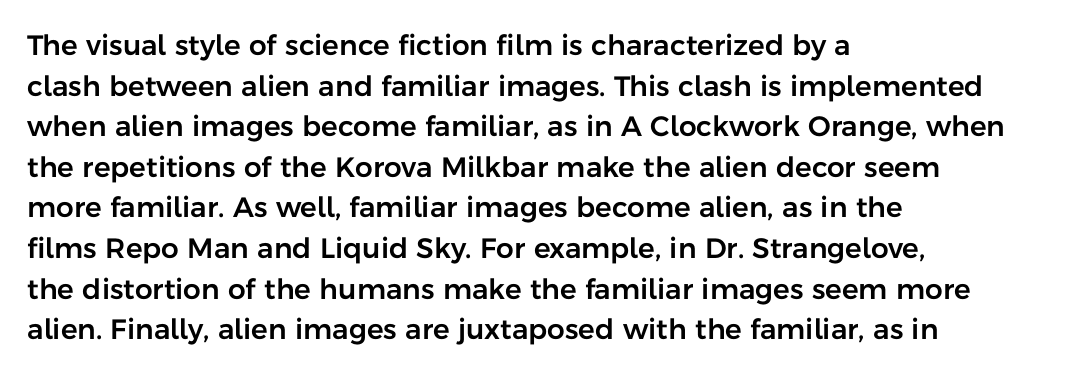
{"serif": "no", "italic": "no", "width": "normal", "stroke_contrast": "low", "x_height": "medium", "monospaced": "no", "underline": "no", "align": "left", "line_spacing": "normal", "line_spacing_ratio": 1.45, "letter_spacing": "normal", "letter_spacing_em": 0.0, "glyph_px": 28}
